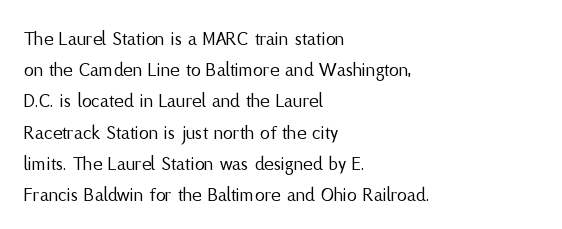
The image shows 20 px text type, upright; set left-aligned, normal line spacing (1.56x), normal letter spacing, not underlined.
